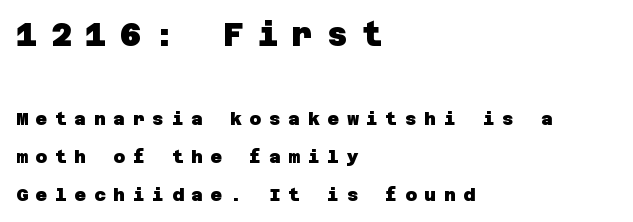
What stands out about the letter spacing? Its width — letters are far apart. The space directly below the letters is spotless. Line beginnings align vertically; line endings do not. The characters display no serif detailing; their extremities are plain.
